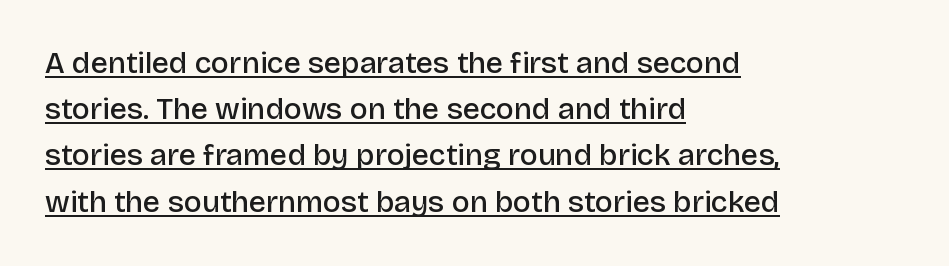
The image shows 30 px semibold sans-serif type, upright; set left-aligned, normal line spacing (1.54x), normal letter spacing, underlined; low stroke contrast and a large x-height.
